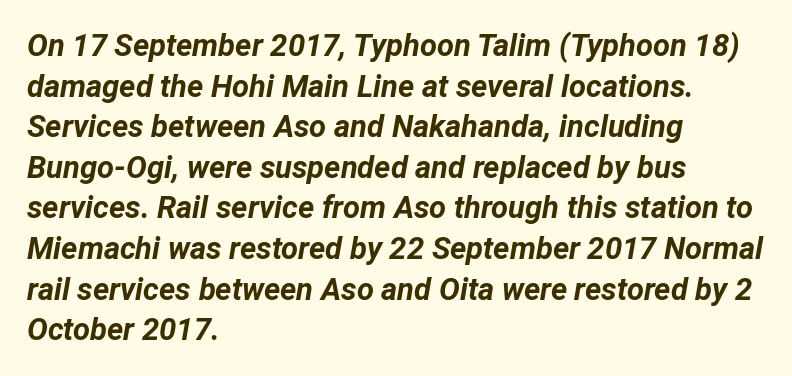
Quick note: interline space is typical. The letters are bold, with thick, heavy strokes. Descender tails drop into unmarked territory. The rag falls on the right side of this text block. This sample has the flowing, uneven cadence of proportional lettering.
